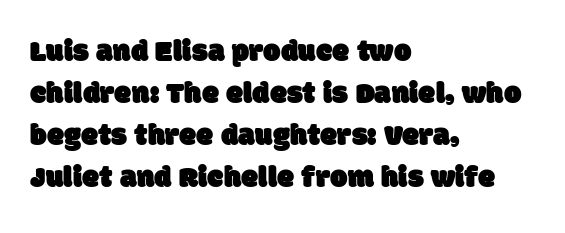
The image shows 31 px sans-serif type; set left-aligned, normal line spacing (1.35x), normal letter spacing, not underlined; low stroke contrast and a large x-height.
